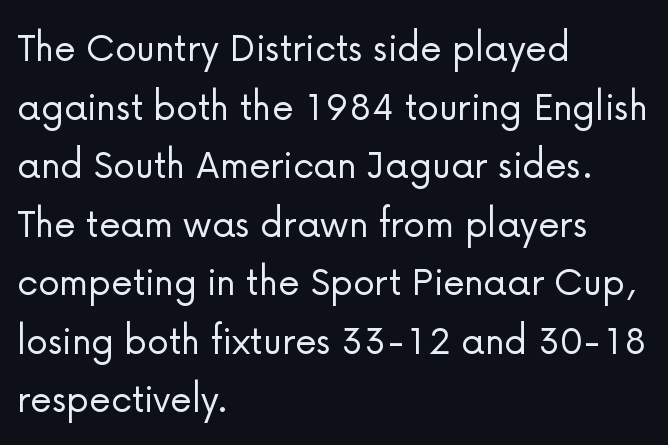
{"serif": "no", "italic": "no", "bold": "no", "weight": "light", "width": "normal", "stroke_contrast": "low", "x_height": "medium", "monospaced": "no", "underline": "no", "align": "left", "line_spacing": "normal", "line_spacing_ratio": 1.33, "letter_spacing": "normal", "letter_spacing_em": 0.0, "glyph_px": 44}
